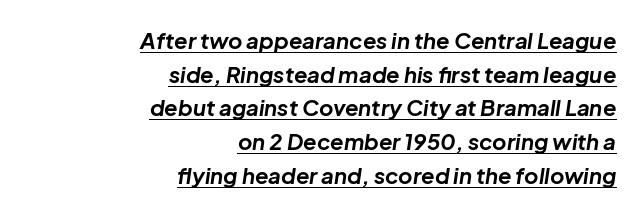
The image shows 22 px bold type, italic (leaning right); set right-aligned, normal line spacing (1.53x), normal letter spacing, underlined.
